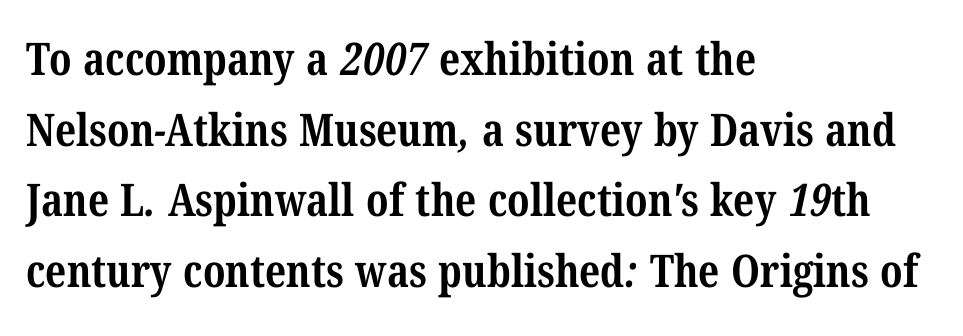
{"serif": "yes", "bold": "yes", "weight": "bold", "width": "condensed", "stroke_contrast": "medium", "x_height": "medium", "monospaced": "no", "underline": "no", "align": "left", "line_spacing": "normal", "line_spacing_ratio": 1.57, "letter_spacing": "normal", "letter_spacing_em": 0.0, "glyph_px": 45}
